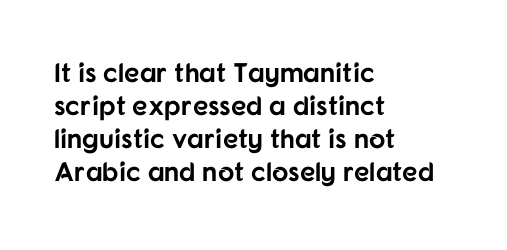
Words float on clear page, feet unadorned. Does the lettering tilt? It doesn't — this is upright. Visually the block forms a straight wall on the left and a jagged coastline on the right. These words are printed bold, with thick strokes throughout. Characters follow at the spacing the type designer built in.
